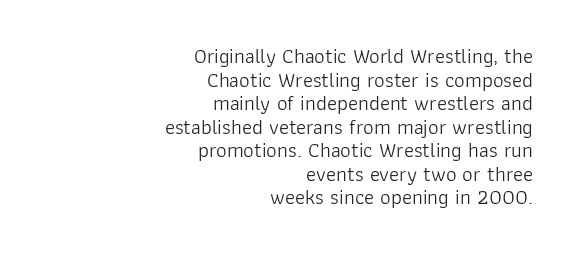
Q: Is the text bold? A: No.
Q: Is the text italic (slanted)? A: No, it is upright.
Q: Is the text underlined? A: No.
Q: How is the paragraph aligned? A: Right-aligned.
Q: Is the spacing between letters normal or unusually wide? A: Normal.
Q: Is the spacing between lines tight, normal or loose? A: Tight.
